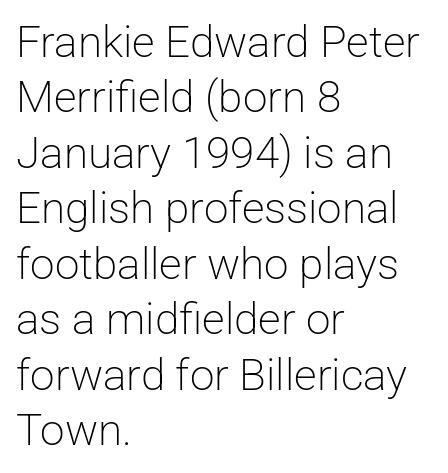
{"serif": "no", "italic": "no", "bold": "no", "weight": "light", "width": "normal", "stroke_contrast": "low", "x_height": "medium", "monospaced": "no", "underline": "no", "align": "left", "line_spacing": "normal", "line_spacing_ratio": 1.26, "letter_spacing": "normal", "letter_spacing_em": 0.0, "glyph_px": 44}
